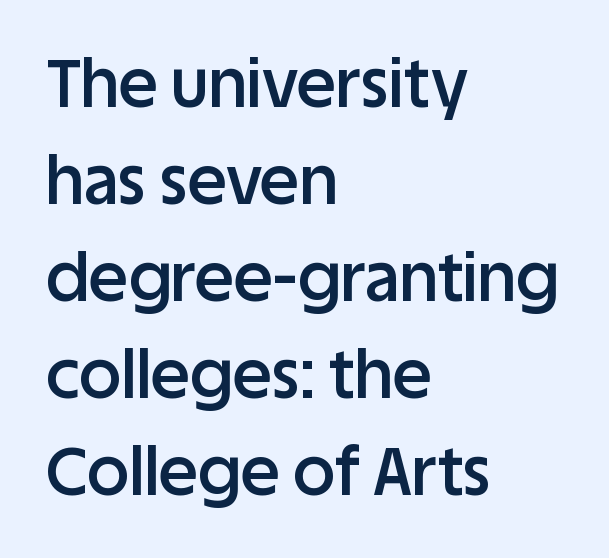
Each line starts at the same left margin while the right side varies. The characters display no serif detailing; their extremities are plain. Every stem runs plumb, perpendicular to the baseline. This sample has the flowing, uneven cadence of proportional lettering.
